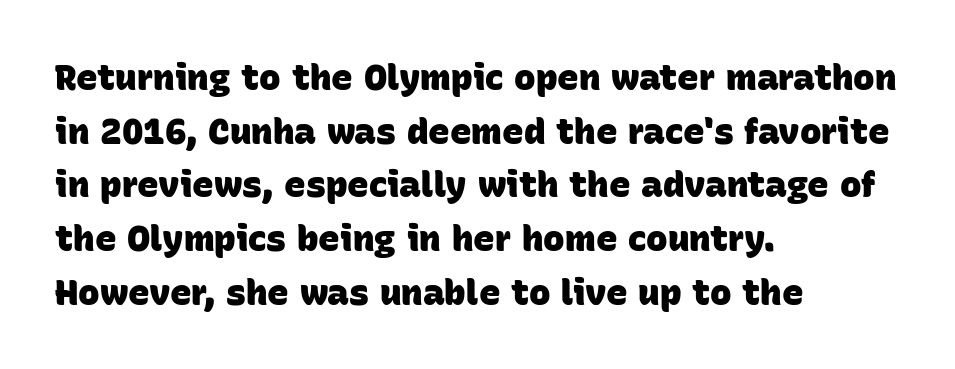
The font family rendered here belongs to the sans-serif group. Quick note: underline off. The letters advance in unequal steps, a hallmark of proportional type. In terms of leading, this rendering sits right in the middle. The lines are quadded left. Caption: bold face, heavy strokes.
